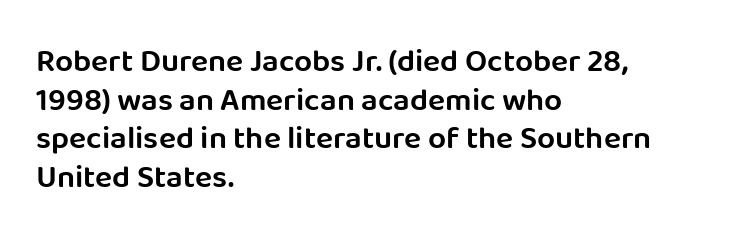
Notice the strokes are somewhat thickened but not fully heavy: this is a semibold. The glyphs in this specimen are sans serif. The specimen reads as upright at a glance. Words float on clear page, feet unadorned. This rendering leaves character spacing at its baseline value. Character widths vary here, with narrow letters taking less room than wide ones.
